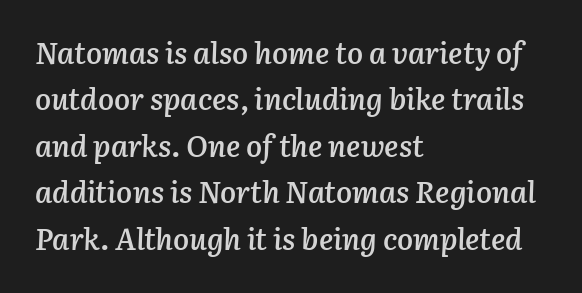
One glance says typical: line gaps are just what's usual. A typesetter would call this proportional, since set widths differ per character. This sample uses plain, unmodified letter spacing. The strokes are fattened partway — semibold, not bold. Check the space under the baseline: it is left empty.
